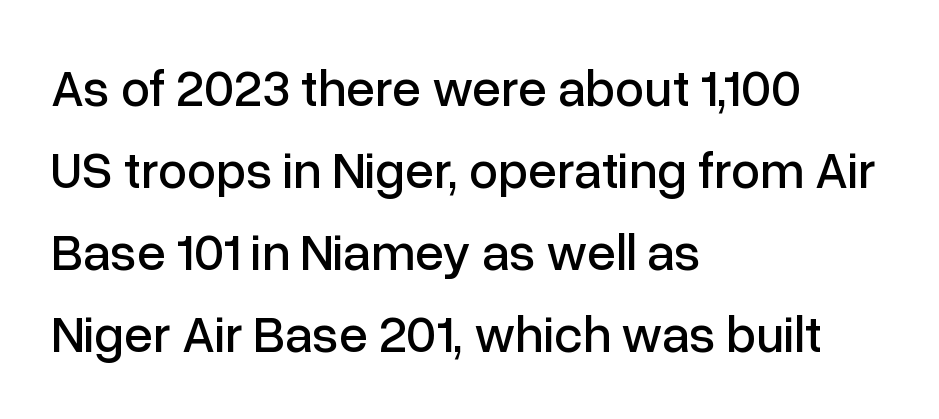
The image shows 52 px sans-serif type, upright; set left-aligned, normal line spacing (1.58x), normal letter spacing, not underlined; low stroke contrast and a medium x-height.
